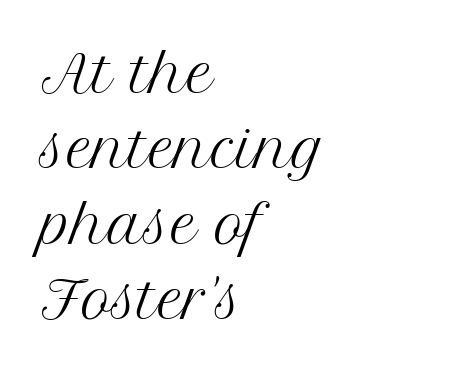
{"bold": "no", "weight": "regular", "width": "normal", "stroke_contrast": "medium", "x_height": "medium", "monospaced": "no", "underline": "no", "align": "left", "line_spacing": "normal", "line_spacing_ratio": 1.48, "letter_spacing": "normal", "letter_spacing_em": 0.0, "glyph_px": 51}
